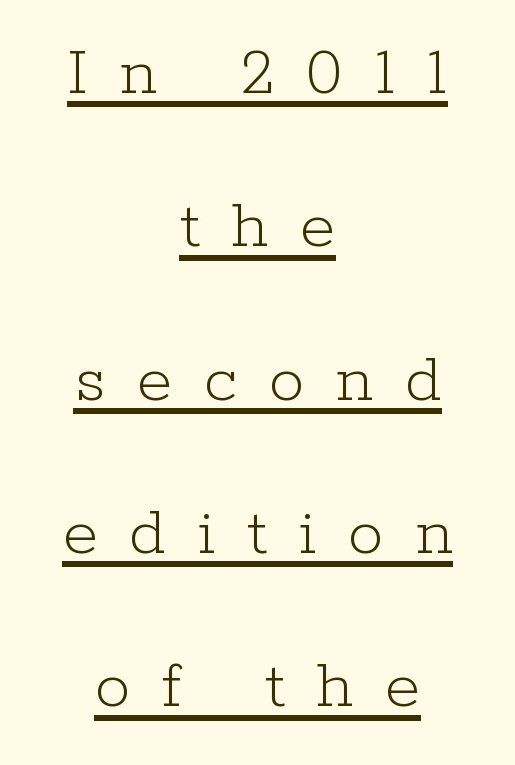
{"serif": "yes", "italic": "no", "bold": "no", "weight": "light", "width": "normal", "stroke_contrast": "low", "x_height": "medium", "monospaced": "no", "underline": "yes", "align": "center", "line_spacing": "loose", "line_spacing_ratio": 2.16, "letter_spacing": "wide", "letter_spacing_em": 0.45, "glyph_px": 71}
